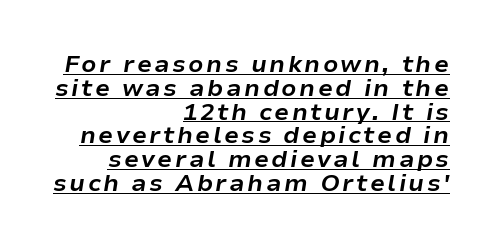
Horizontally, the lines are justified to the trailing edge only. A continuous stroke trails under the words, as in a hyperlink. Is there much room between lines? No — they nearly touch. Yep, that's italic — everything's leaning. A dark, heavy texture on the line: the type is bold.
